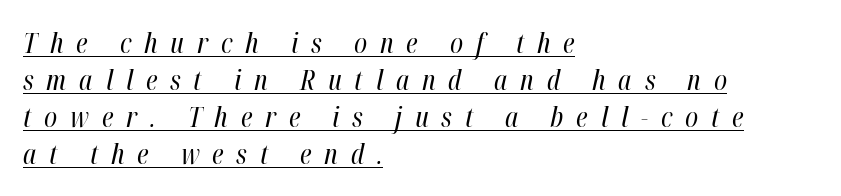
Q: Is the text bold? A: No.
Q: Is the text italic (slanted)? A: Yes, it leans right by about 12 degrees.
Q: Is the text underlined? A: Yes.
Q: How is the paragraph aligned? A: Left-aligned.
Q: Is the spacing between letters normal or unusually wide? A: Unusually wide.
Q: Is the spacing between lines tight, normal or loose? A: Normal.
Q: Width (condensed, normal, or wide)? A: Condensed.
Q: Stroke contrast? A: High.
Q: x-height? A: Medium.
Q: Monospaced? A: No.
